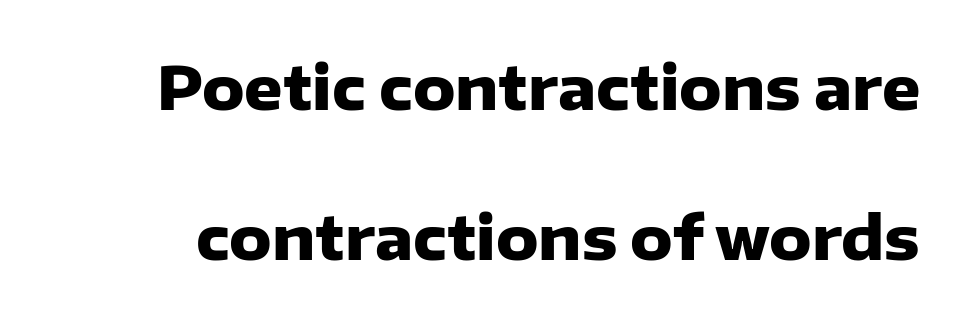
Q: Is the text bold? A: Yes.
Q: Is the text italic (slanted)? A: No, it is upright.
Q: Is the typeface a serif or a sans-serif typeface? A: Sans-serif.
Q: Is the text underlined? A: No.
Q: Is the spacing between letters normal or unusually wide? A: Normal.
Q: Is the spacing between lines tight, normal or loose? A: Loose.
Q: Width (condensed, normal, or wide)? A: Normal.
Q: Stroke contrast? A: Low.
Q: x-height? A: Medium.
Q: Monospaced? A: No.
